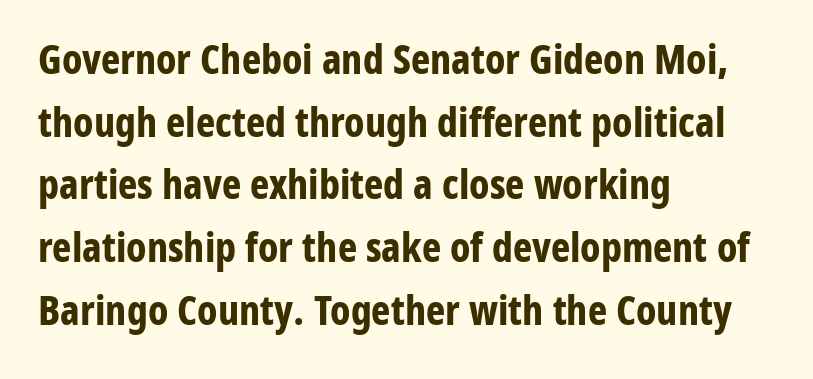
Q: Is the text bold? A: Yes.
Q: Is the text italic (slanted)? A: No, it is upright.
Q: Is the typeface a serif or a sans-serif typeface? A: Sans-serif.
Q: Is the text underlined? A: No.
Q: How is the paragraph aligned? A: Left-aligned.
Q: Is the spacing between letters normal or unusually wide? A: Normal.
Q: Is the spacing between lines tight, normal or loose? A: Normal.
Q: Width (condensed, normal, or wide)? A: Condensed.
Q: Stroke contrast? A: Low.
Q: x-height? A: Medium.
Q: Monospaced? A: No.
